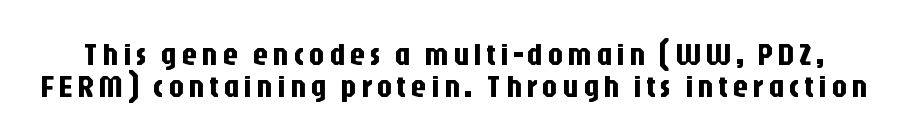
Q: Is the text italic (slanted)? A: No, it is upright.
Q: Is the typeface a serif or a sans-serif typeface? A: Sans-serif.
Q: Is the text underlined? A: No.
Q: Is the spacing between lines tight, normal or loose? A: Tight.
Q: Width (condensed, normal, or wide)? A: Condensed.
Q: Stroke contrast? A: Low.
Q: x-height? A: Large.
Q: Monospaced? A: No.
